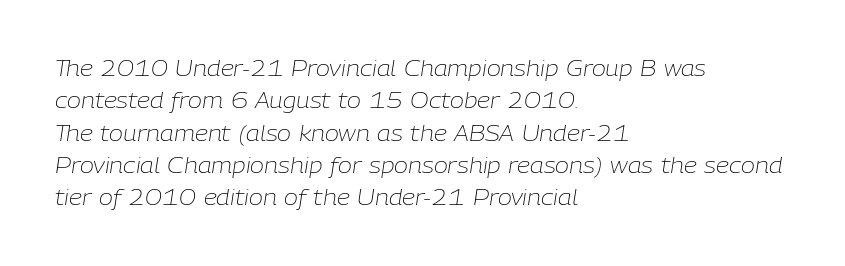
The image shows 21 px text type, italic (leaning right); set left-aligned, normal line spacing (1.54x), normal letter spacing, not underlined.
